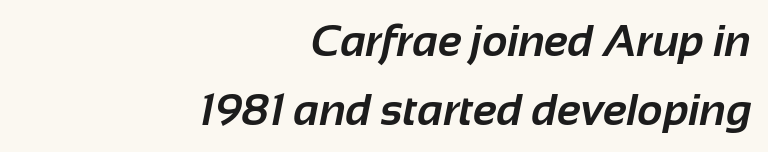
Q: Is the text bold? A: Yes.
Q: Is the typeface a serif or a sans-serif typeface? A: Sans-serif.
Q: Is the text underlined? A: No.
Q: How is the paragraph aligned? A: Right-aligned.
Q: Is the spacing between letters normal or unusually wide? A: Normal.
Q: Is the spacing between lines tight, normal or loose? A: Normal.
Q: Width (condensed, normal, or wide)? A: Normal.
Q: Stroke contrast? A: Low.
Q: x-height? A: Medium.
Q: Monospaced? A: No.
